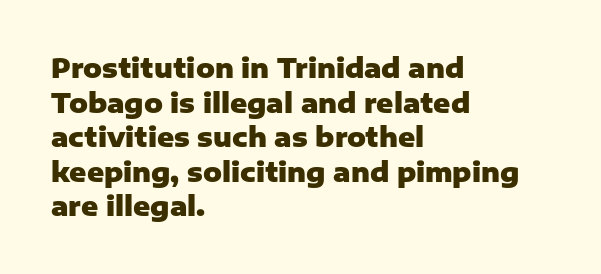
Do the letters lean? They stand straight. Standard letterfit; no display-style spreading of the glyphs. The strip under each line holds only bare page. The rendering anchors every line to the left-hand side. The glyphs have the mass of a bold cut. Quick note: interline space is typical.
